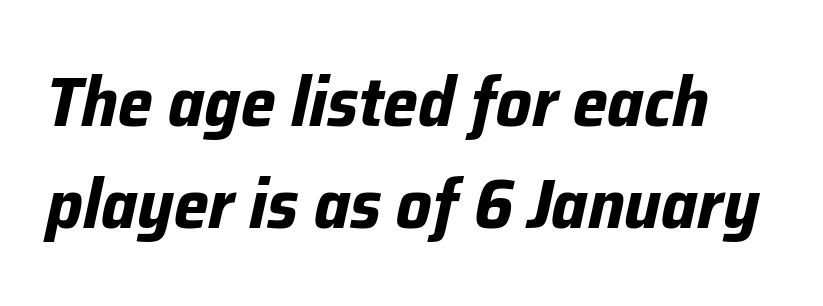
{"italic": "yes", "lean": "right", "slant_degrees": 12, "bold": "yes", "weight": "bold", "width": "normal", "stroke_contrast": "low", "x_height": "medium", "monospaced": "no", "underline": "no", "line_spacing": "normal", "line_spacing_ratio": 1.46, "letter_spacing": "normal", "letter_spacing_em": 0.0, "glyph_px": 70}
